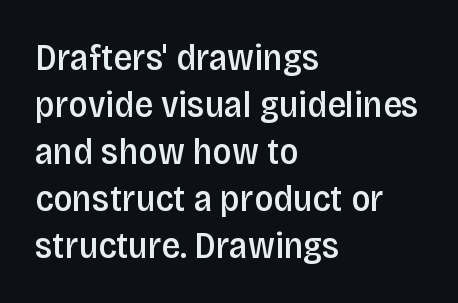
Q: Is the text bold? A: Semi-bold.
Q: Is the text italic (slanted)? A: No, it is upright.
Q: Is the typeface a serif or a sans-serif typeface? A: Sans-serif.
Q: Is the text underlined? A: No.
Q: How is the paragraph aligned? A: Left-aligned.
Q: Is the spacing between letters normal or unusually wide? A: Normal.
Q: Is the spacing between lines tight, normal or loose? A: Normal.
Q: Width (condensed, normal, or wide)? A: Condensed.
Q: Stroke contrast? A: Low.
Q: x-height? A: Large.
Q: Monospaced? A: No.
